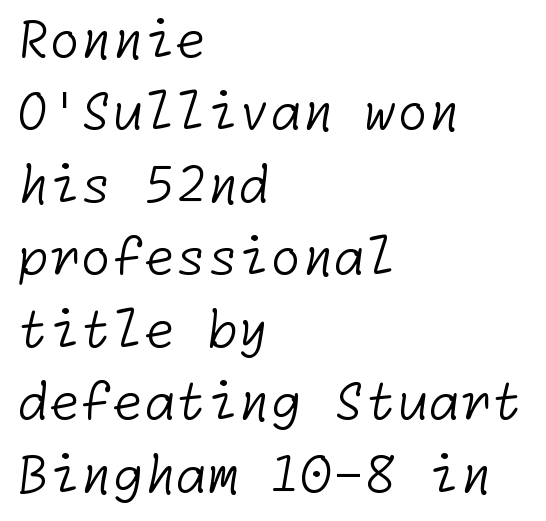
{"serif": "no", "bold": "no", "weight": "light", "width": "normal", "stroke_contrast": "low", "x_height": "medium", "underline": "no", "align": "left", "line_spacing": "normal", "line_spacing_ratio": 1.42, "letter_spacing": "normal", "letter_spacing_em": 0.0, "glyph_px": 51}
